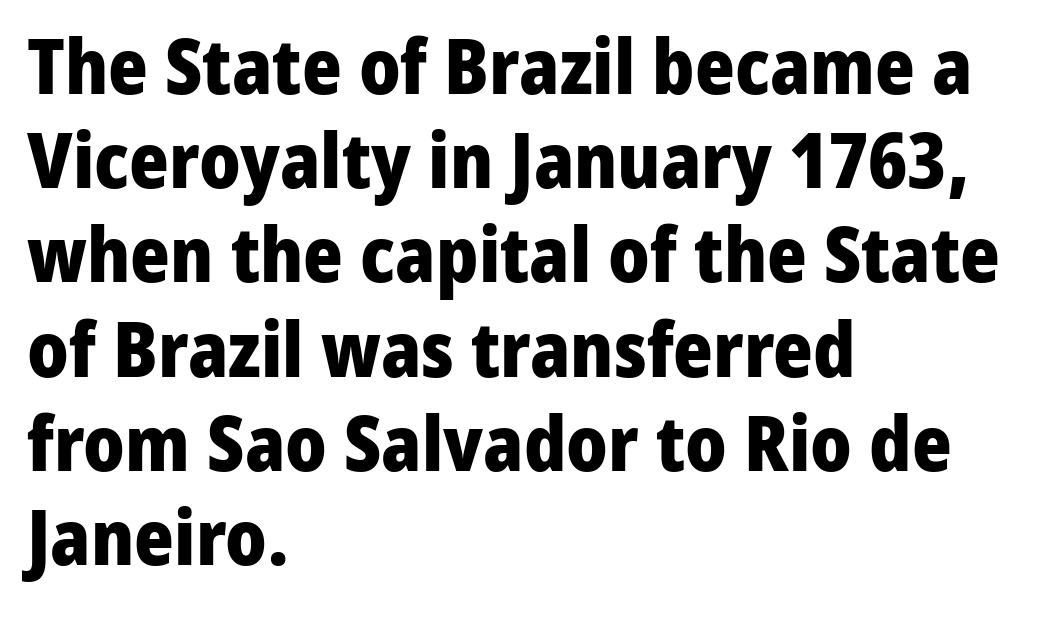
Glyph-to-glyph distance matches everyday printed text. The typeface chosen for these lines omits serifs. Visually the block forms a straight wall on the left and a jagged coastline on the right. This rendering features lettering with no underline.
